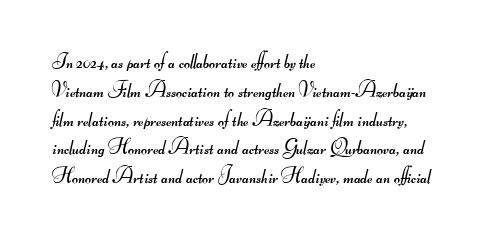
The image shows 21 px text type; set left-aligned, normal line spacing (1.37x), normal letter spacing, not underlined.
